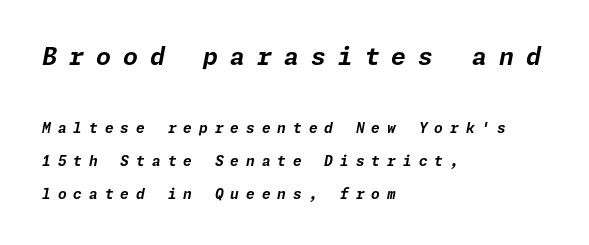
{"italic": "yes", "lean": "right", "slant_degrees": 11, "bold": "yes", "underline": "no", "align": "left", "line_spacing": "loose", "line_spacing_ratio": 2.39, "letter_spacing": "wide", "letter_spacing_em": 0.5, "larger_block": "first", "size_ratio": 1.71, "glyph_px": 24}
